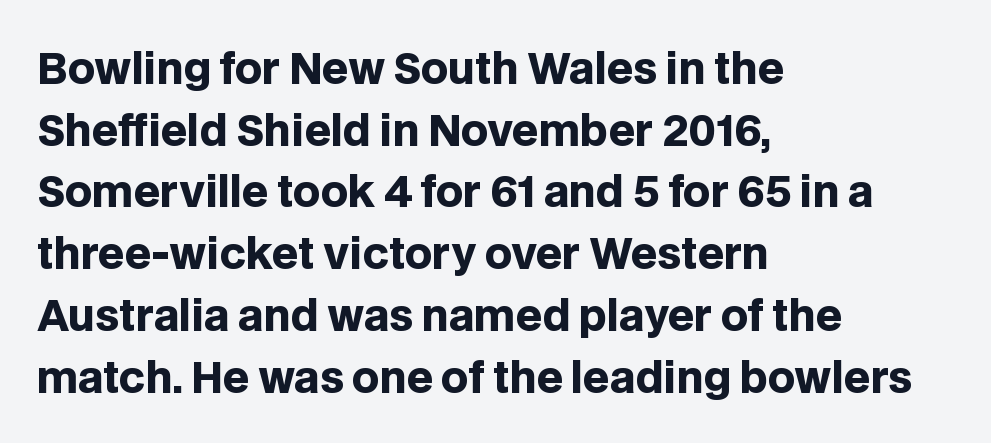
The image shows 42 px heavy sans-serif type, upright; set left-aligned, normal line spacing (1.47x), normal letter spacing, not underlined; low stroke contrast and a large x-height.
